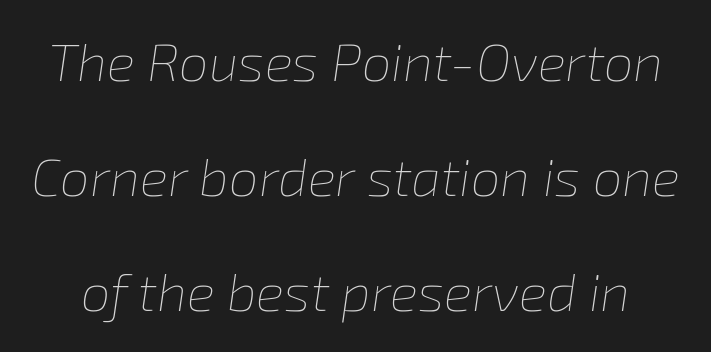
The image shows 53 px thin type, italic (leaning right); set loose line spacing (2.17x), normal letter spacing, not underlined; low stroke contrast and a medium x-height.
